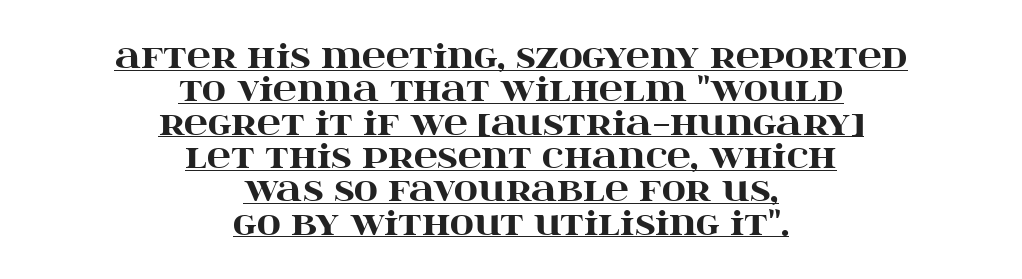
One-word summary of the alignment: center. The rendering keeps characters at their native spacing. Heft: maximum for text — a bold. Spacing verdict: proportional, widths tailored to each character. This rendering features underlined lettering.
